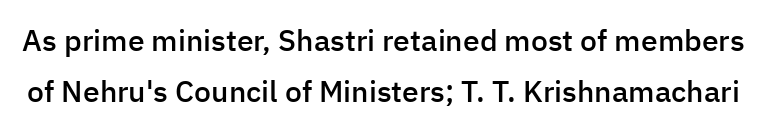
The image shows 30 px semibold sans-serif type, upright; set normal line spacing (1.69x), normal letter spacing, not underlined; low stroke contrast and a medium x-height.
